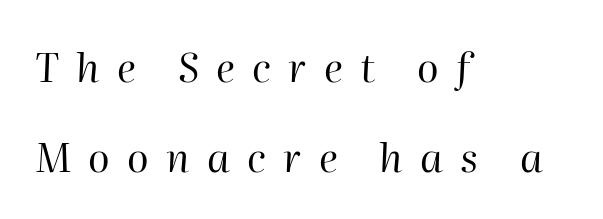
Q: Is the text bold? A: No.
Q: Is the text italic (slanted)? A: Yes, it leans right by about 2 degrees.
Q: Is the text underlined? A: No.
Q: How is the paragraph aligned? A: Left-aligned.
Q: Is the spacing between letters normal or unusually wide? A: Unusually wide.
Q: Is the spacing between lines tight, normal or loose? A: Loose.
Q: Width (condensed, normal, or wide)? A: Normal.
Q: Stroke contrast? A: High.
Q: x-height? A: Medium.
Q: Monospaced? A: No.
